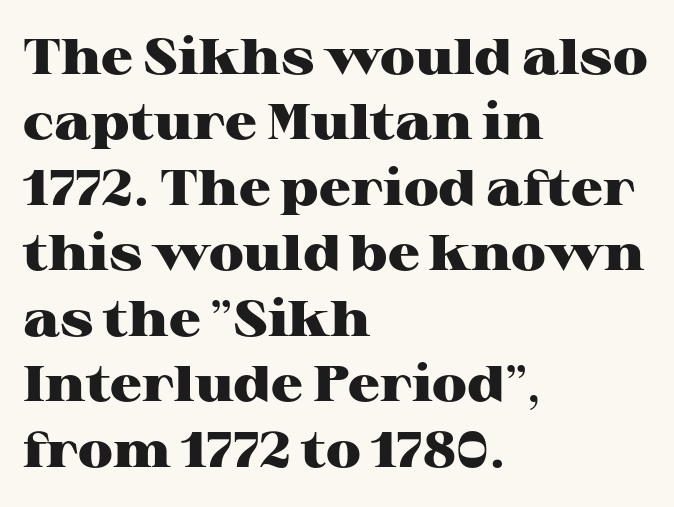
When letters stand straight like this, we call the style roman or upright. What stands out about the letter spacing? Nothing — it is the standard amount. Rule under the text: the space is simply empty. Little horizontal feet cap the strokes, marking this as serif type.
